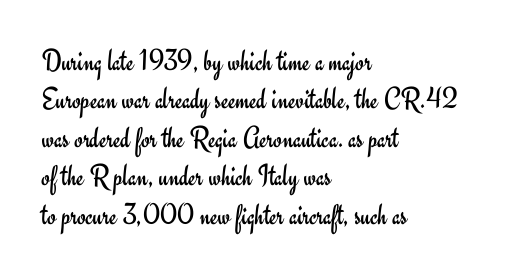
Stroke mass is kept to a normal reading level or below. Default kerning and tracking; the words read as compact shapes. Each letter keeps its own natural width here, so spacing adapts to shape. The baseline area is clear. Check where the strokes stop: nothing finishes them off — pure sans.
